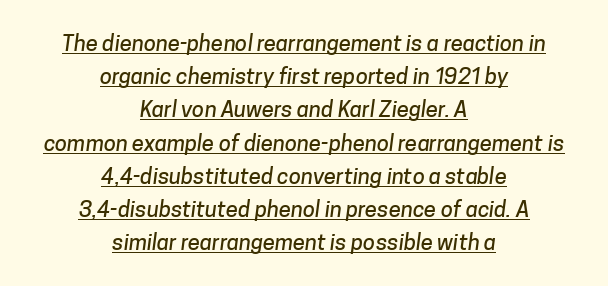
The image shows 22 px text type; set centered, normal line spacing (1.51x), normal letter spacing, underlined.
